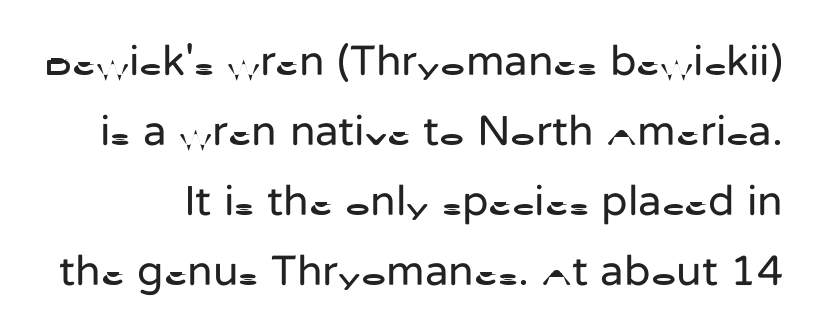
The image shows 43 px regular-weight sans-serif type, upright; set normal line spacing (1.63x), normal letter spacing, not underlined; low stroke contrast and a medium x-height.
